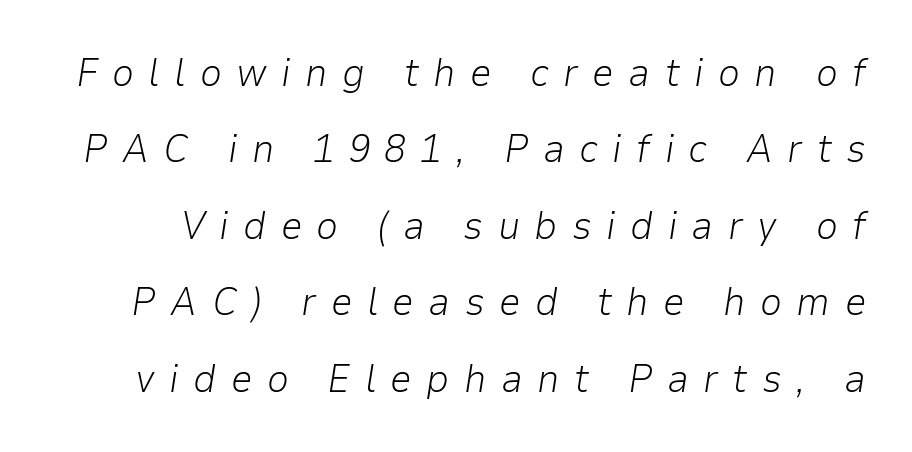
{"italic": "yes", "lean": "right", "slant_degrees": 9, "bold": "no", "weight": "light", "width": "normal", "stroke_contrast": "low", "x_height": "medium", "monospaced": "no", "underline": "no", "line_spacing": "loose", "line_spacing_ratio": 1.96, "letter_spacing": "wide", "letter_spacing_em": 0.37, "glyph_px": 39}
